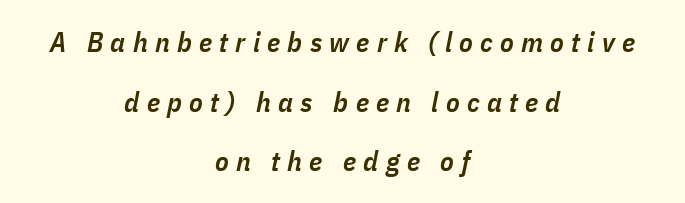
The image shows 28 px semibold, condensed type, italic (leaning right); set centered, loose line spacing (2.13x), unusually wide letter spacing (+0.26 em), not underlined; low stroke contrast and a medium x-height.
